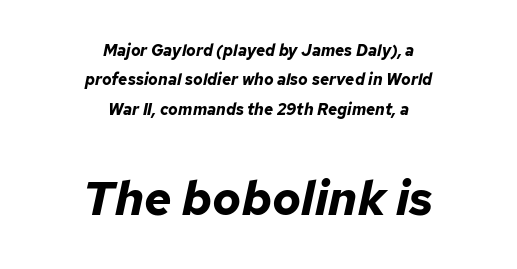
{"italic": "yes", "lean": "right", "slant_degrees": 12, "bold": "yes", "weight": "bold", "width": "normal", "stroke_contrast": "low", "x_height": "medium", "monospaced": "no", "underline": "no", "align": "center", "line_spacing_ratio": 1.84, "letter_spacing": "normal", "letter_spacing_em": 0.0, "larger_block": "second", "size_ratio": 3.0, "glyph_px": 48}
